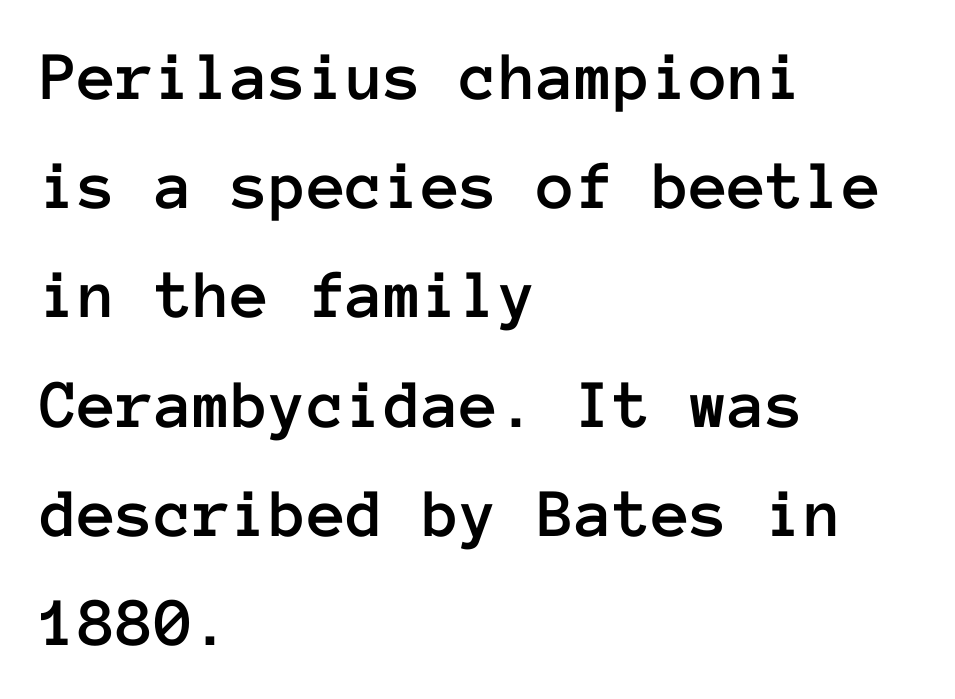
{"italic": "no", "width": "normal", "stroke_contrast": "low", "x_height": "medium", "monospaced": "yes", "underline": "no", "align": "left", "line_spacing": "normal", "line_spacing_ratio": 1.56, "letter_spacing": "normal", "letter_spacing_em": 0.0, "glyph_px": 70}
